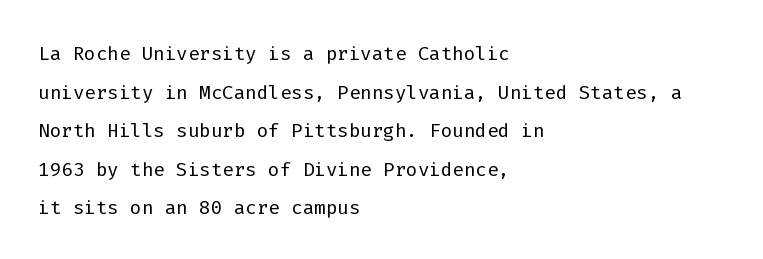
The image shows 27 px text type, upright; set left-aligned, normal line spacing (1.43x), normal letter spacing, not underlined.
